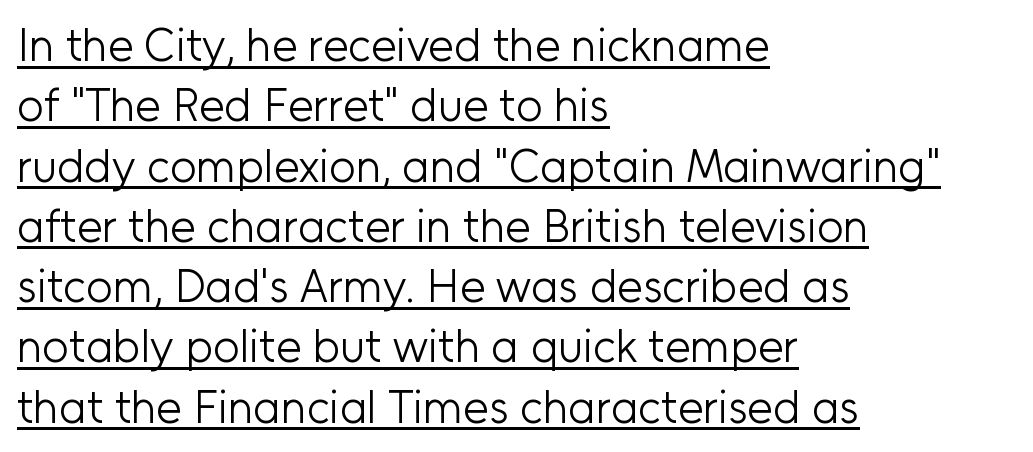
The image shows 46 px light sans-serif type, upright; set left-aligned, normal line spacing (1.31x), normal letter spacing, underlined; low stroke contrast and a medium x-height.
